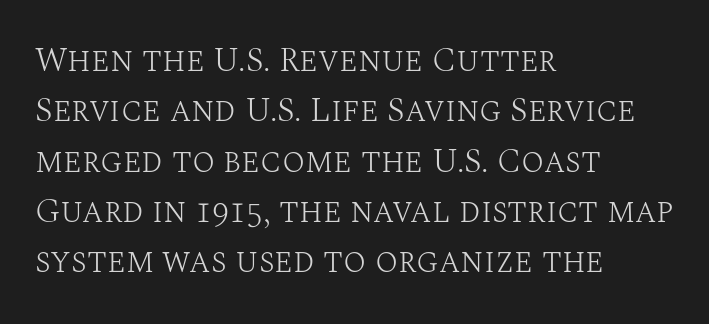
{"serif": "yes", "italic": "no", "bold": "no", "weight": "light", "width": "normal", "stroke_contrast": "medium", "x_height": "large", "monospaced": "no", "underline": "no", "align": "left", "line_spacing": "normal", "line_spacing_ratio": 1.48, "letter_spacing": "normal", "letter_spacing_em": 0.0, "glyph_px": 34}
